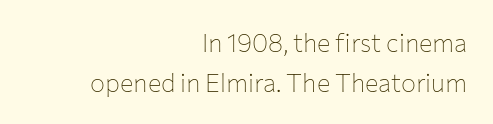
Q: Is the text bold? A: No.
Q: Is the text italic (slanted)? A: No, it is upright.
Q: Is the text underlined? A: No.
Q: How is the paragraph aligned? A: Right-aligned.
Q: Is the spacing between letters normal or unusually wide? A: Normal.
Q: Is the spacing between lines tight, normal or loose? A: Normal.
